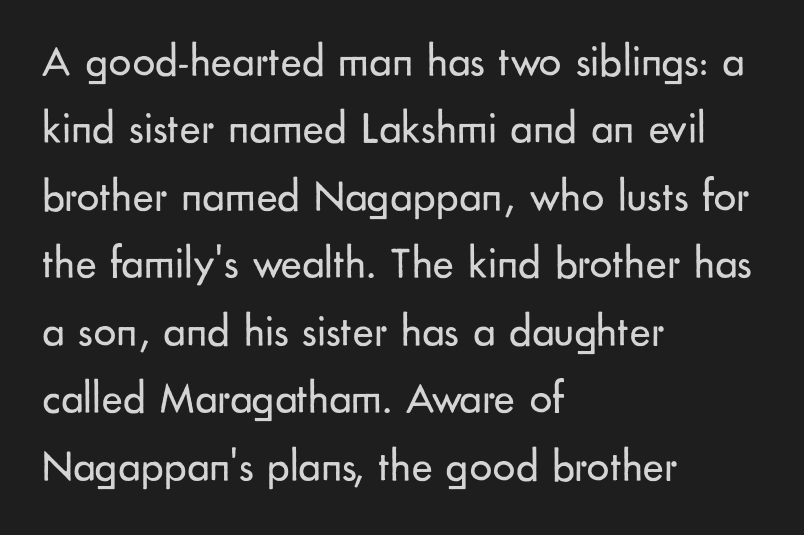
Q: Is the text bold? A: No.
Q: Is the text italic (slanted)? A: No, it is upright.
Q: Is the typeface a serif or a sans-serif typeface? A: Sans-serif.
Q: Is the text underlined? A: No.
Q: How is the paragraph aligned? A: Left-aligned.
Q: Is the spacing between letters normal or unusually wide? A: Normal.
Q: Is the spacing between lines tight, normal or loose? A: Normal.
Q: Width (condensed, normal, or wide)? A: Normal.
Q: Stroke contrast? A: Low.
Q: x-height? A: Small.
Q: Monospaced? A: No.
